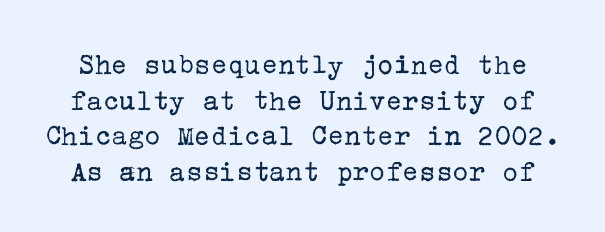
This rendering leaves character spacing at its baseline value. How would I describe the line gaps? Narrow and economical. A typesetter would mark this as roman, not italic. A typesetter would label this face a serif. Is the type heavy? It reads as light-to-regular instead. Underline: absent.
